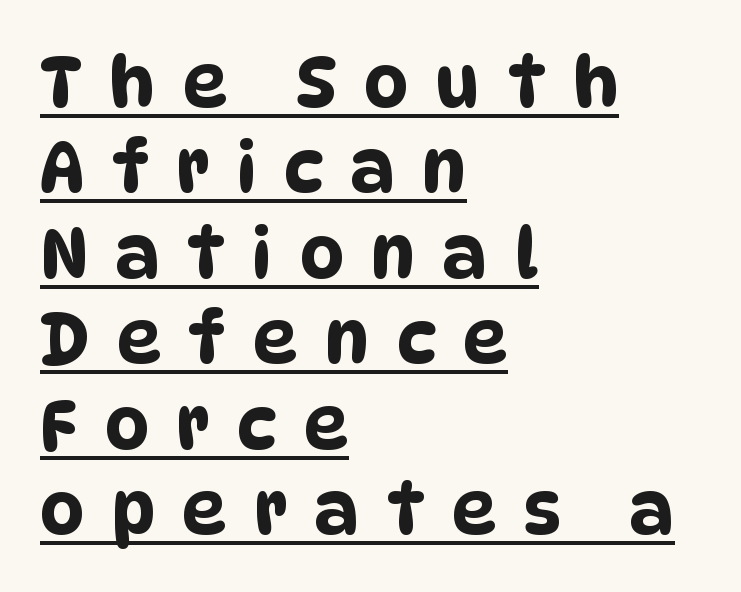
The image shows 70 px condensed sans-serif type; set left-aligned, line spacing 1.22x, unusually wide letter spacing (+0.39 em), underlined; low stroke contrast and a large x-height.
